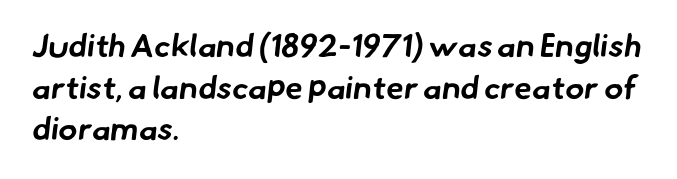
The image shows 32 px bold sans-serif type; set left-aligned, normal line spacing (1.3x), normal letter spacing, not underlined; low stroke contrast and a small x-height.
